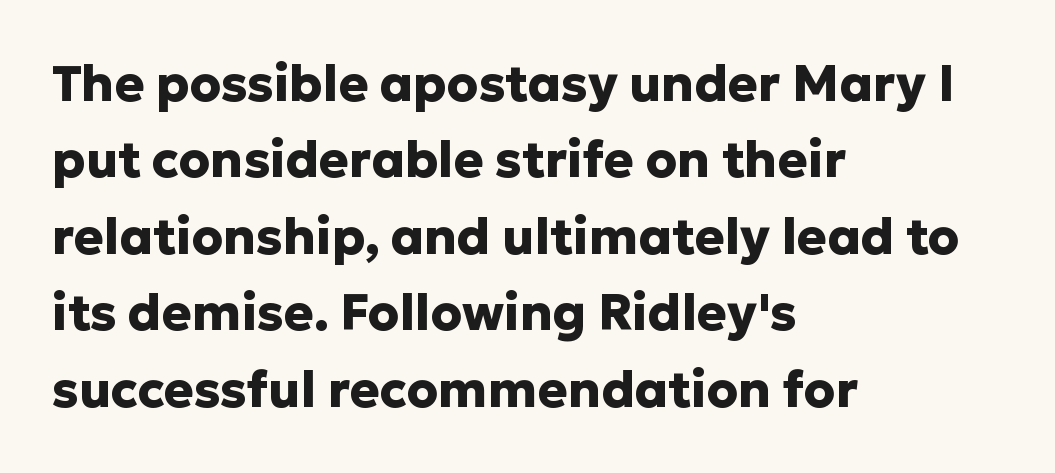
The image shows 50 px heavy sans-serif type, upright; set left-aligned, normal line spacing (1.53x), normal letter spacing, not underlined; low stroke contrast and a medium x-height.
